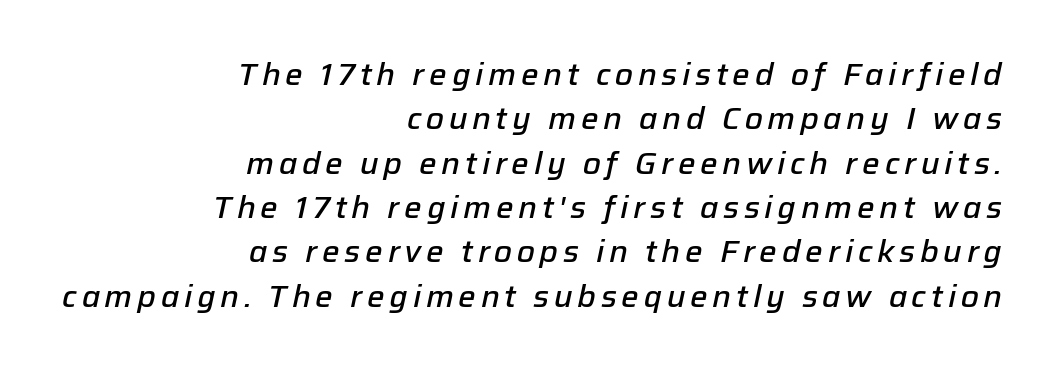
The space between consecutive lines is moderate. Is the type bold? Partly — it's a semibold, heavier than regular but not fully bold. Check the space under the baseline: it is left empty. Note the varied advance widths — an 'i' is clearly narrower than an 'm'. A typesetter would mark this as italic.
